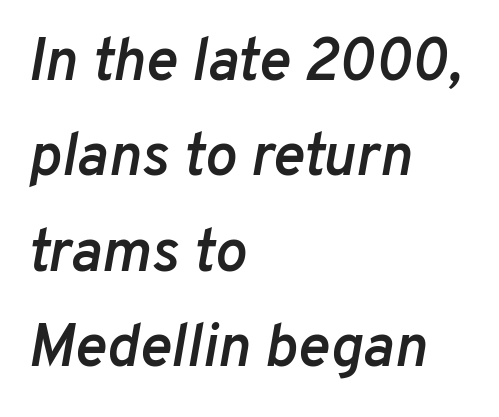
The lines sit at an ordinary, default distance from one another. How heavy is the stroke? Medium-heavy — a semibold, shy of bold. Decoration check: the copy has no underline. The face used here has a pronounced slope to its letters. There is no visible air inserted between adjacent glyphs. You could not count columns in this text — the font is proportionally spaced.
